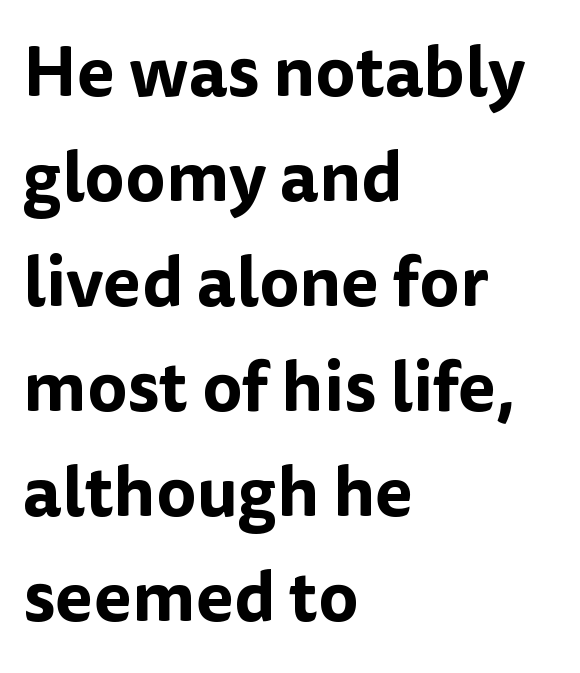
{"serif": "no", "italic": "no", "width": "normal", "stroke_contrast": "low", "x_height": "medium", "monospaced": "no", "underline": "no", "align": "left", "line_spacing": "normal", "line_spacing_ratio": 1.5, "letter_spacing": "normal", "letter_spacing_em": 0.0, "glyph_px": 70}
